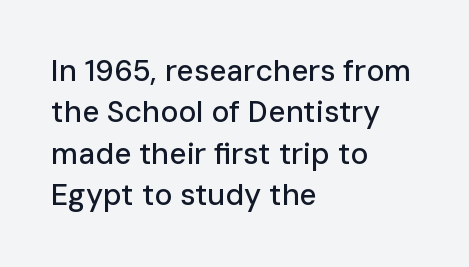
The image shows 30 px sans-serif type, upright; set left-aligned, normal line spacing (1.38x), normal letter spacing, not underlined; low stroke contrast and a medium x-height.
